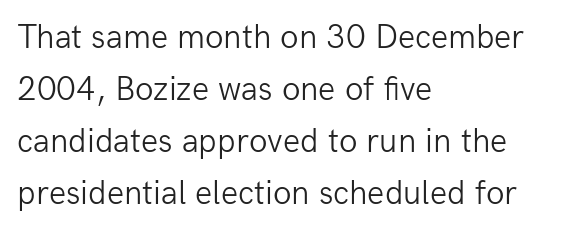
Q: Is the text bold? A: No.
Q: Is the text italic (slanted)? A: No, it is upright.
Q: Is the typeface a serif or a sans-serif typeface? A: Sans-serif.
Q: Is the text underlined? A: No.
Q: How is the paragraph aligned? A: Left-aligned.
Q: Is the spacing between letters normal or unusually wide? A: Normal.
Q: Is the spacing between lines tight, normal or loose? A: Normal.
Q: Width (condensed, normal, or wide)? A: Normal.
Q: Stroke contrast? A: Low.
Q: x-height? A: Medium.
Q: Monospaced? A: No.
